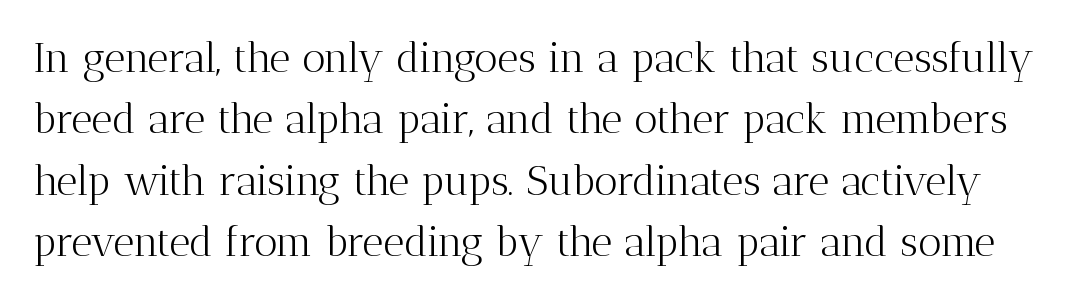
Proportional: the letters do not fall into vertical columns. Has an underline been added? It has not. Nope, not italic — everything's standing straight. Default kerning and tracking; the words read as compact shapes. Interline gaps are of average width in this sample.
